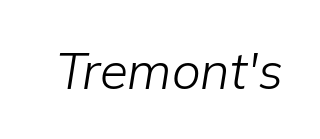
Q: Is the text bold? A: No.
Q: Is the text italic (slanted)? A: Yes, it leans right by about 9 degrees.
Q: Is the text underlined? A: No.
Q: Is the spacing between letters normal or unusually wide? A: Normal.
Q: Width (condensed, normal, or wide)? A: Normal.
Q: Stroke contrast? A: Low.
Q: x-height? A: Medium.
Q: Monospaced? A: No.
